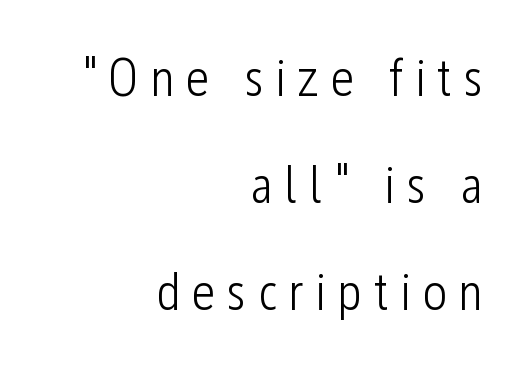
Q: Is the text bold? A: No.
Q: Is the text italic (slanted)? A: No, it is upright.
Q: Is the typeface a serif or a sans-serif typeface? A: Sans-serif.
Q: Is the text underlined? A: No.
Q: How is the paragraph aligned? A: Right-aligned.
Q: Is the spacing between letters normal or unusually wide? A: Unusually wide.
Q: Is the spacing between lines tight, normal or loose? A: Loose.
Q: Width (condensed, normal, or wide)? A: Condensed.
Q: Stroke contrast? A: Low.
Q: x-height? A: Medium.
Q: Monospaced? A: No.
